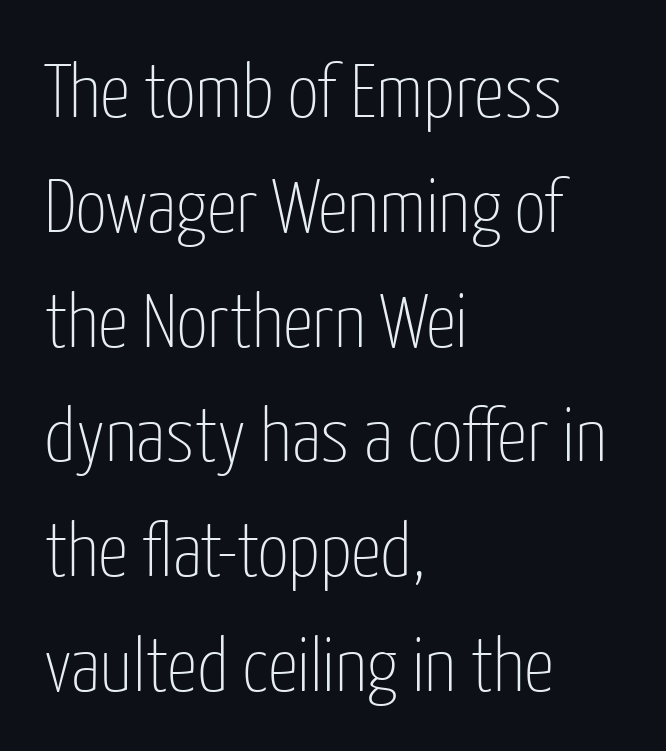
{"serif": "no", "italic": "no", "bold": "no", "weight": "thin", "width": "condensed", "stroke_contrast": "low", "x_height": "medium", "monospaced": "no", "underline": "no", "align": "left", "line_spacing": "normal", "line_spacing_ratio": 1.51, "letter_spacing": "normal", "letter_spacing_em": 0.0, "glyph_px": 76}
